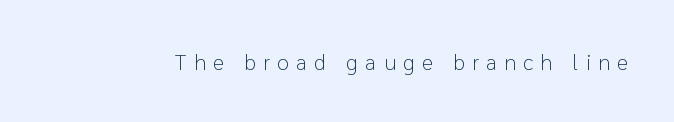
Q: Is the text bold? A: No.
Q: Is the text italic (slanted)? A: No, it is upright.
Q: Is the text underlined? A: No.
Q: Is the spacing between letters normal or unusually wide? A: Unusually wide.
